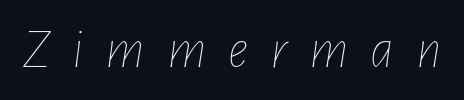
Q: Is the text bold? A: No.
Q: Is the text italic (slanted)? A: Yes, it leans right by about 7 degrees.
Q: Is the text underlined? A: No.
Q: Is the spacing between letters normal or unusually wide? A: Unusually wide.
Q: Width (condensed, normal, or wide)? A: Condensed.
Q: Stroke contrast? A: Low.
Q: x-height? A: Medium.
Q: Monospaced? A: No.
